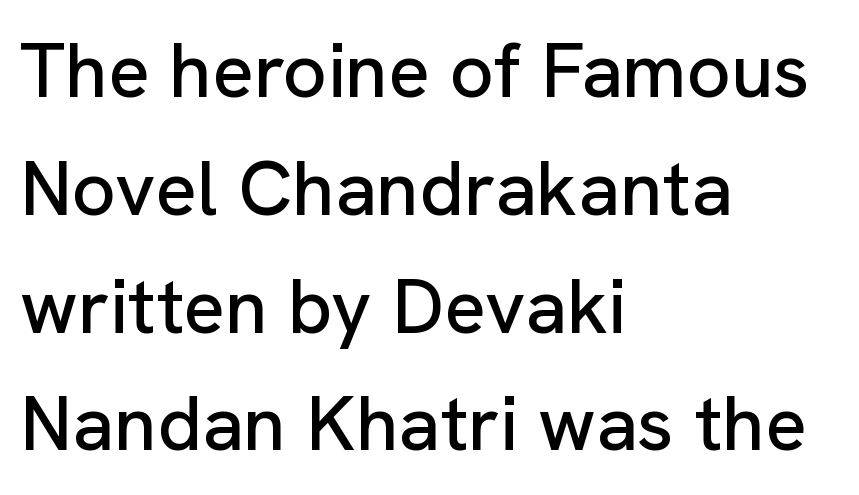
The image shows 77 px sans-serif type, upright; set left-aligned, normal line spacing (1.53x), normal letter spacing, not underlined; low stroke contrast and a medium x-height.
